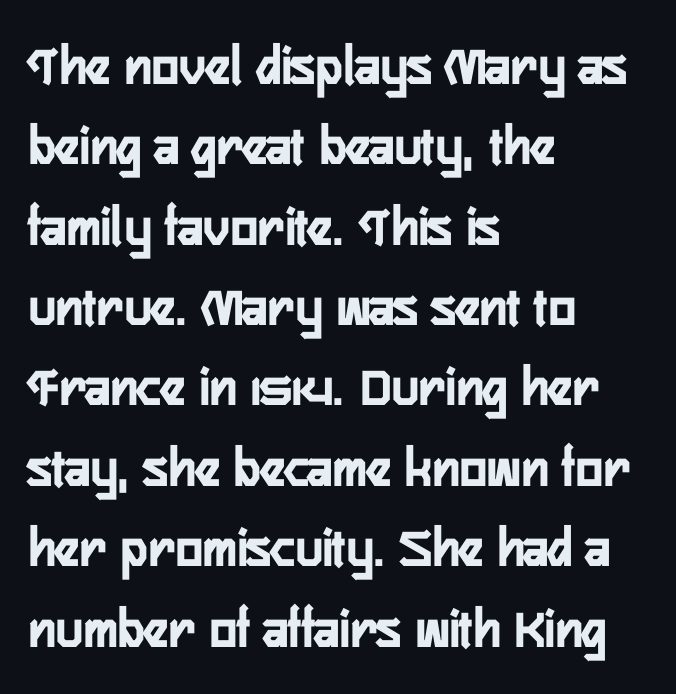
Q: Is the text italic (slanted)? A: No, it is upright.
Q: Is the typeface a serif or a sans-serif typeface? A: Sans-serif.
Q: Is the text underlined? A: No.
Q: How is the paragraph aligned? A: Left-aligned.
Q: Is the spacing between letters normal or unusually wide? A: Normal.
Q: Is the spacing between lines tight, normal or loose? A: Normal.
Q: Width (condensed, normal, or wide)? A: Condensed.
Q: Stroke contrast? A: Low.
Q: x-height? A: Medium.
Q: Monospaced? A: No.
